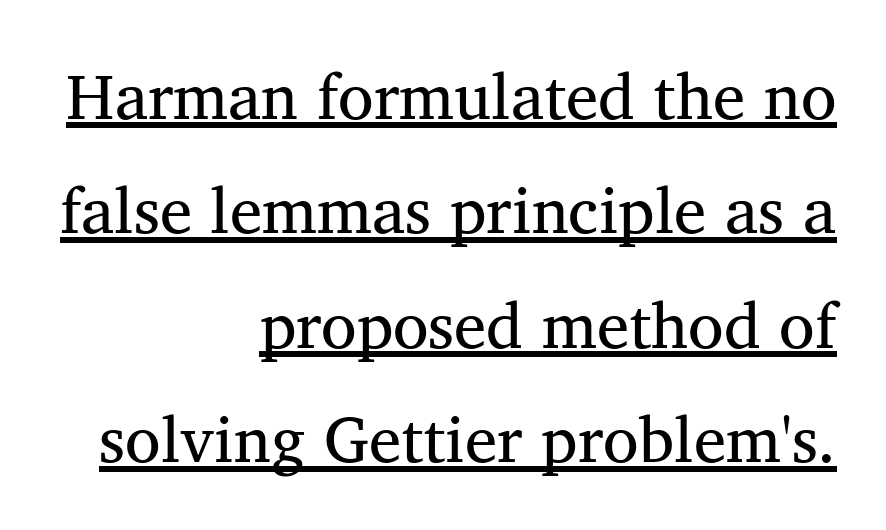
The gaps between neighbouring characters are ordinary and unremarkable. Spacing verdict: proportional, widths tailored to each character. No letter is thick-stroked: the sample isn't bold. To sum up the face: it has serifs. These characters rest on top of a visible drawn line.
